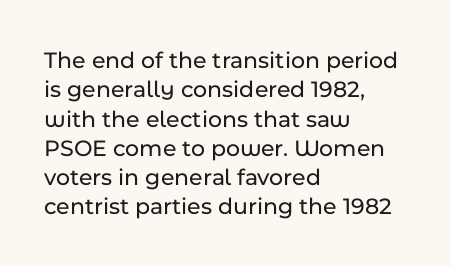
Q: Is the text italic (slanted)? A: No, it is upright.
Q: Is the text underlined? A: No.
Q: How is the paragraph aligned? A: Left-aligned.
Q: Is the spacing between letters normal or unusually wide? A: Normal.
